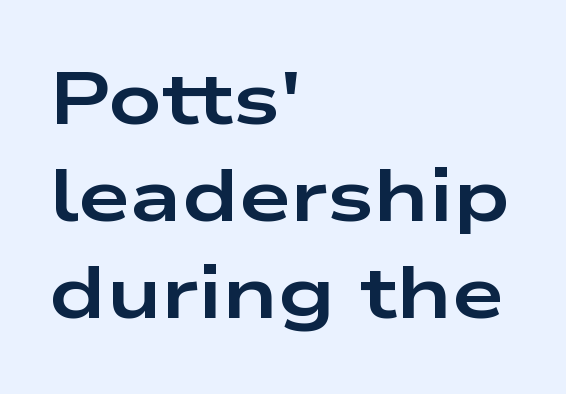
Q: Is the text bold? A: Yes.
Q: Is the text italic (slanted)? A: No, it is upright.
Q: Is the typeface a serif or a sans-serif typeface? A: Sans-serif.
Q: Is the text underlined? A: No.
Q: How is the paragraph aligned? A: Left-aligned.
Q: Is the spacing between letters normal or unusually wide? A: Normal.
Q: Is the spacing between lines tight, normal or loose? A: Normal.
Q: Width (condensed, normal, or wide)? A: Wide.
Q: Stroke contrast? A: Low.
Q: x-height? A: Medium.
Q: Monospaced? A: No.
